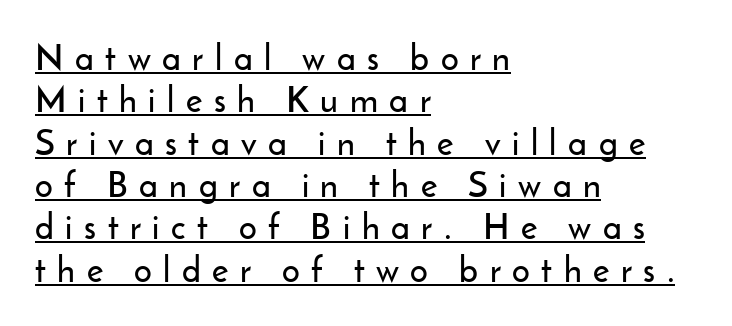
Q: Is the text italic (slanted)? A: No, it is upright.
Q: Is the typeface a serif or a sans-serif typeface? A: Sans-serif.
Q: Is the text underlined? A: Yes.
Q: How is the paragraph aligned? A: Left-aligned.
Q: Is the spacing between letters normal or unusually wide? A: Unusually wide.
Q: Width (condensed, normal, or wide)? A: Normal.
Q: Stroke contrast? A: Low.
Q: x-height? A: Small.
Q: Monospaced? A: No.
